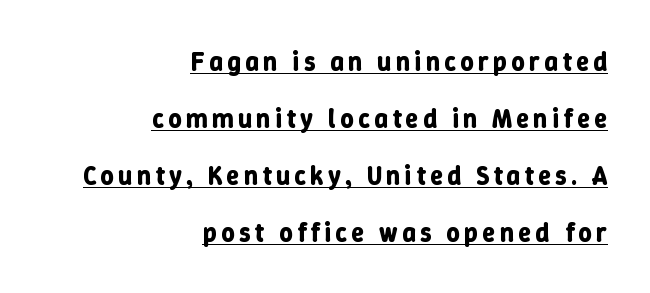
The image shows 26 px bold type, upright; set right-aligned, loose line spacing (2.19x), underlined.
